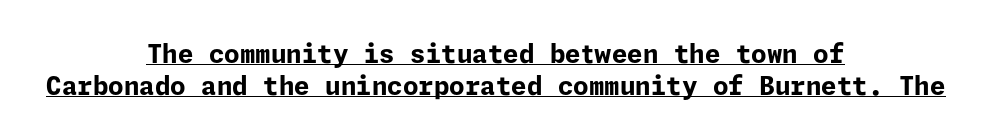
This sample uses an upright cut, with every glyph sitting square on the baseline. A typographer would call this underscored text. Where is the straight margin? There isn't one; the lines are centered. Plenty of ink on the page — the face is bold. Rows of type keep a routine distance in the vertical direction.
